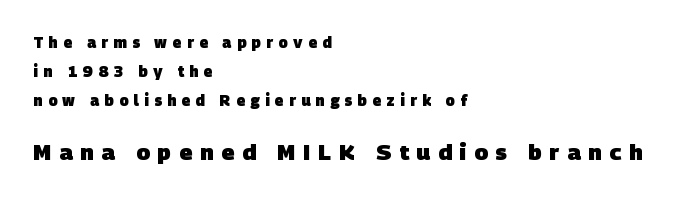
{"bold": "yes", "underline": "no", "align": "left", "line_spacing": "loose", "line_spacing_ratio": 1.95, "letter_spacing": "wide", "letter_spacing_em": 0.36, "larger_block": "second", "size_ratio": 1.47, "glyph_px": 22}
